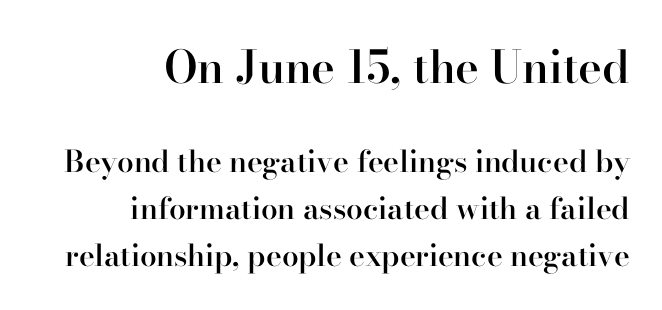
{"serif": "yes", "italic": "no", "bold": "semi", "weight": "semibold", "width": "normal", "stroke_contrast": "high", "x_height": "small", "monospaced": "no", "underline": "no", "align": "right", "line_spacing": "normal", "line_spacing_ratio": 1.56, "letter_spacing": "normal", "letter_spacing_em": 0.0, "larger_block": "first", "size_ratio": 1.5, "glyph_px": 45}
